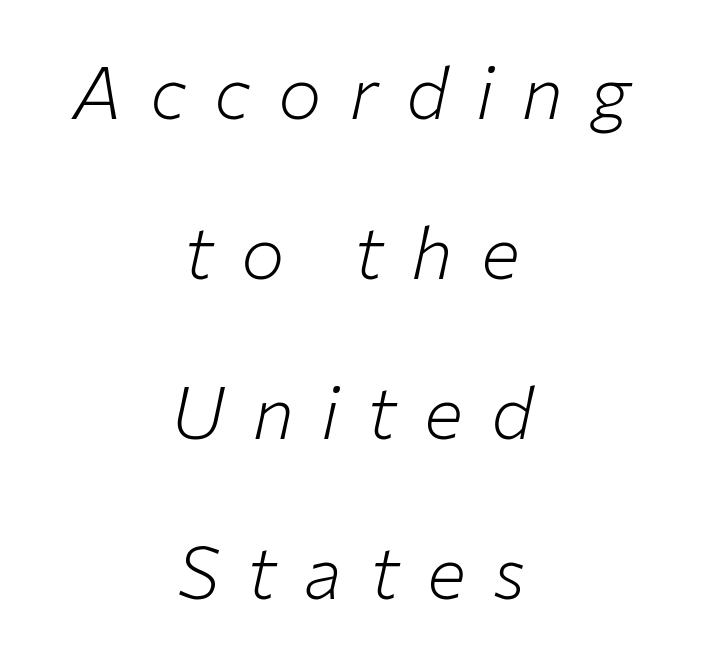
The zone under the glyphs is completely vacant. This sample has the flowing, uneven cadence of proportional lettering. Is there much room between lines? Yes — plenty of vertical air separates them. Teacher's note: observe the equal gaps on both sides — that is centered alignment. Each stroke keeps to a modest, everyday thickness or less. In terms of letterspacing, this is a distinctly airy, spread setting.
